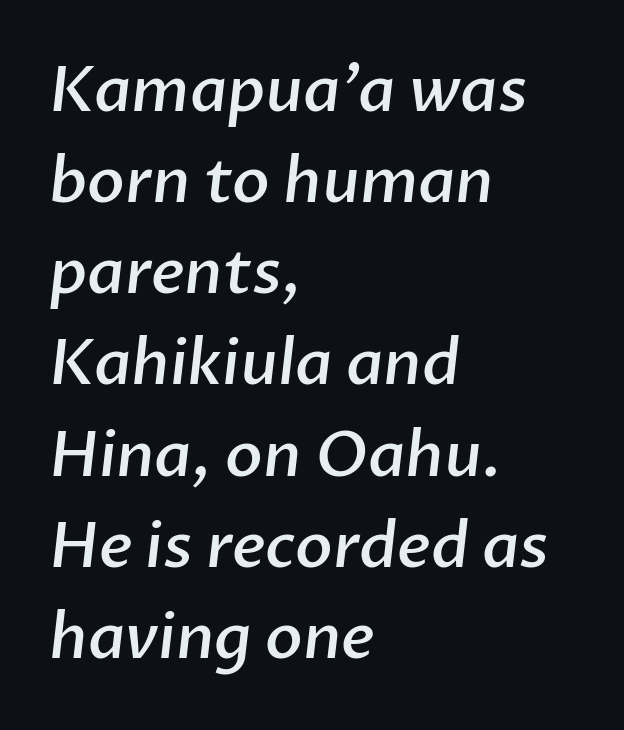
Q: Is the text bold? A: Semi-bold.
Q: Is the typeface a serif or a sans-serif typeface? A: Sans-serif.
Q: Is the text underlined? A: No.
Q: How is the paragraph aligned? A: Left-aligned.
Q: Is the spacing between letters normal or unusually wide? A: Normal.
Q: Is the spacing between lines tight, normal or loose? A: Normal.
Q: Width (condensed, normal, or wide)? A: Normal.
Q: Stroke contrast? A: Low.
Q: x-height? A: Medium.
Q: Monospaced? A: No.
